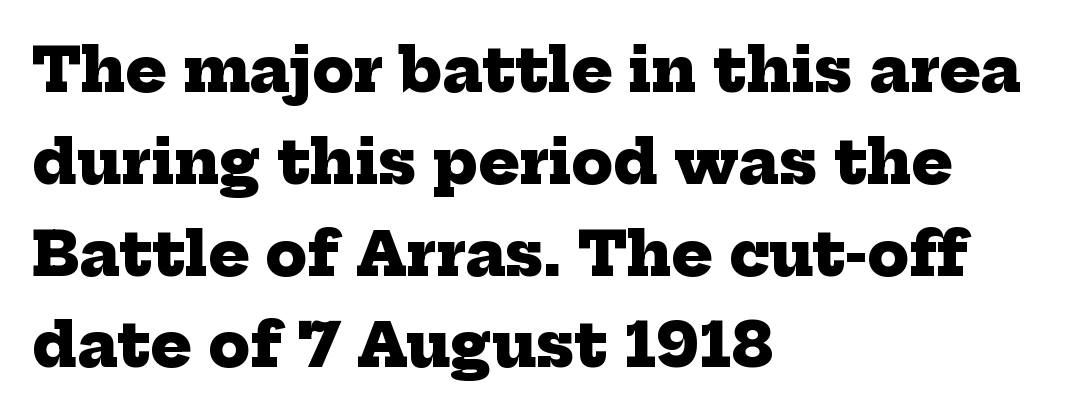
{"serif": "yes", "bold": "yes", "weight": "heavy", "width": "normal", "stroke_contrast": "low", "x_height": "medium", "monospaced": "no", "underline": "no", "align": "left", "line_spacing": "normal", "line_spacing_ratio": 1.53, "letter_spacing": "normal", "letter_spacing_em": 0.0, "glyph_px": 60}
